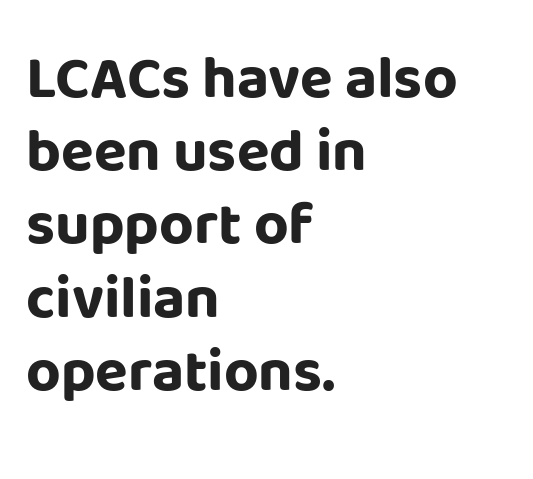
The image shows 60 px bold sans-serif type, upright; set left-aligned, line spacing 1.22x, normal letter spacing, not underlined; low stroke contrast and a large x-height.
